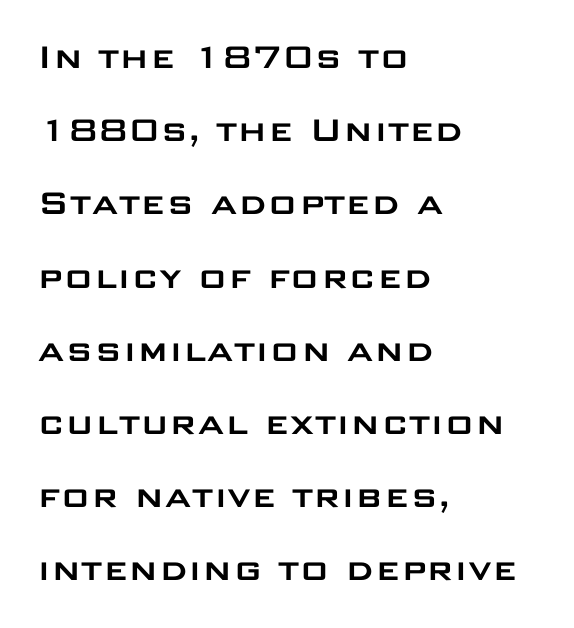
{"serif": "no", "italic": "no", "width": "wide", "stroke_contrast": "low", "x_height": "large", "monospaced": "no", "underline": "no", "align": "left", "line_spacing_ratio": 1.83, "letter_spacing": "normal", "letter_spacing_em": 0.0, "glyph_px": 40}
